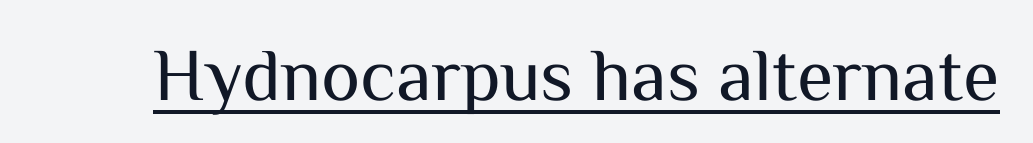
The image shows 74 px regular-weight sans-serif type, upright; set normal letter spacing, underlined; medium stroke contrast and a medium x-height.
